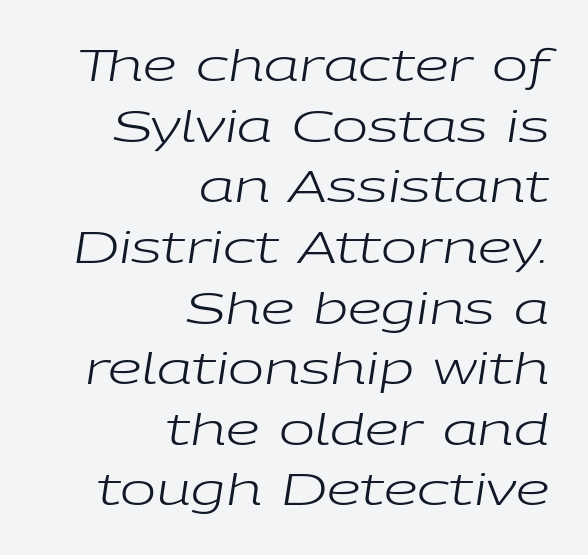
No extra tracking has been applied to these lines. Is there much room between lines? A standard amount, neither cramped nor airy. The glyphs are unaccompanied by any horizontal stroke below them. The setting favours the right margin, as signatures and pull-quotes sometimes do. Here the designer chose a conventional face with non-uniform glyph widths.
